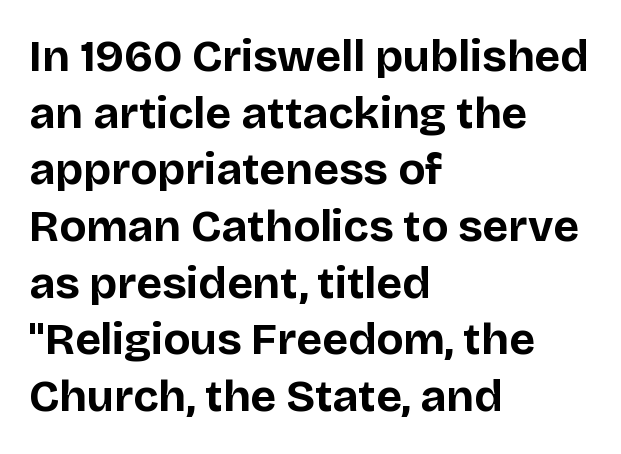
These lines were composed using upright roman letters. Do the characters align in a grid? No, the font is proportional. Spacing between characters is what you'd get straight out of the box. The lines sit at an ordinary, default distance from one another. Heft: maximum for text — a bold. The font family rendered here belongs to the sans-serif group.
